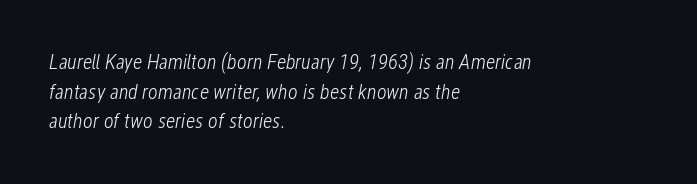
{"italic": "yes", "lean": "right", "slant_degrees": 12, "bold": "no", "underline": "no", "align": "left", "line_spacing": "normal", "line_spacing_ratio": 1.41, "letter_spacing": "normal", "letter_spacing_em": 0.0, "glyph_px": 21}
